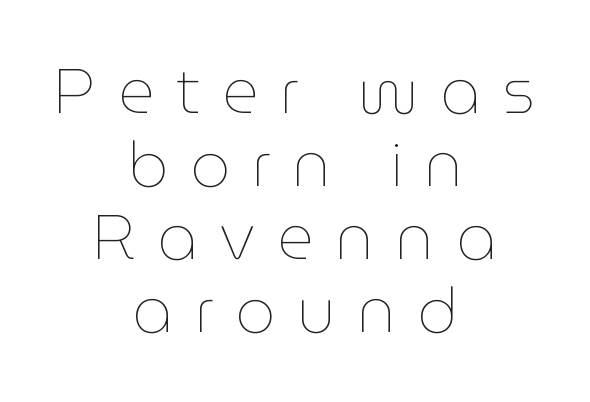
Observe the wide spacing: letters keep a clear distance from each other. You can tell it's not italic because the verticals are truly vertical. Short and long lines alike share a common midpoint. A clean baseline with only descenders dipping below it. These lines are rendered in a variable-pitch font. Weight class: somewhere from thin through regular.
